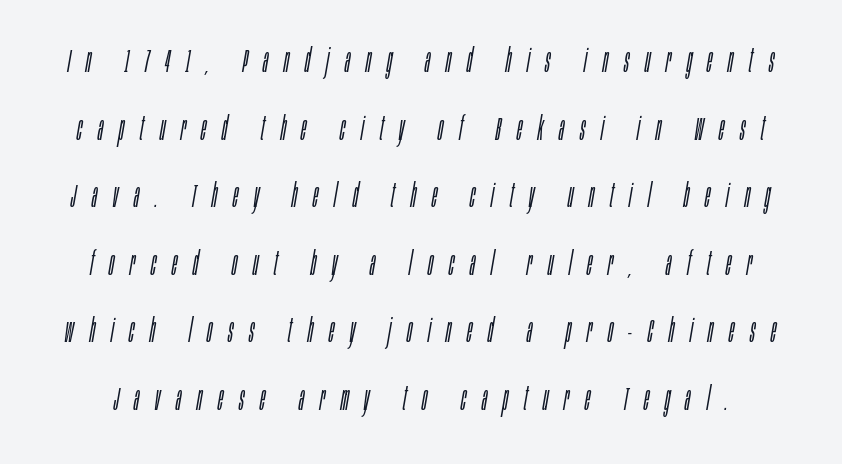
{"italic": "yes", "lean": "right", "slant_degrees": 10, "bold": "no", "weight": "light", "width": "condensed", "stroke_contrast": "low", "x_height": "large", "monospaced": "no", "underline": "no", "line_spacing": "loose", "line_spacing_ratio": 2.11, "letter_spacing": "wide", "letter_spacing_em": 0.49, "glyph_px": 32}
